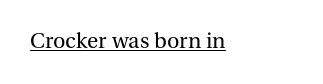
Somebody hit Ctrl+U on this one — the words are underlined. Where is the straight margin? On the left. Does extra space separate the letters? No, they use regular spacing. Weight class: somewhere from thin through regular. Vertical strokes here are truly vertical.
